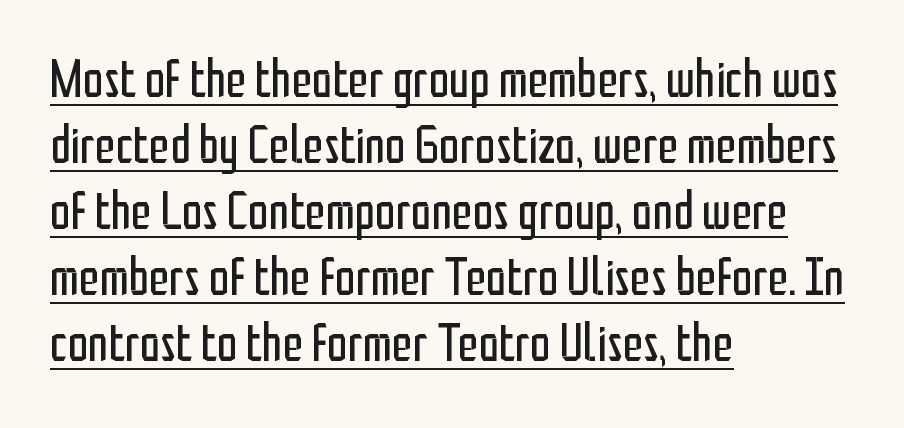
The image shows 52 px regular-weight, condensed sans-serif type, upright; set left-aligned, normal line spacing (1.27x), normal letter spacing, underlined; low stroke contrast and a medium x-height.
